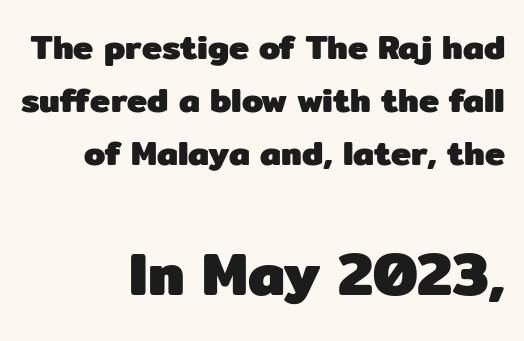
This sample is right-justified, so line beginnings fall wherever the words allow. Set as a true bold cut, around the 700 mark. Nope, not italic — everything's standing straight. A typesetter would call this proportional, since set widths differ per character.
